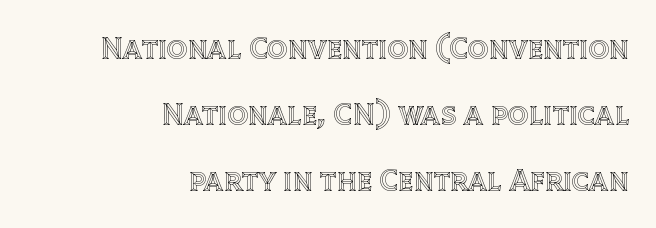
{"italic": "no", "width": "normal", "x_height": "large", "monospaced": "no", "underline": "no", "align": "right", "line_spacing": "loose", "line_spacing_ratio": 2.07, "letter_spacing": "normal", "letter_spacing_em": 0.0, "glyph_px": 32}
